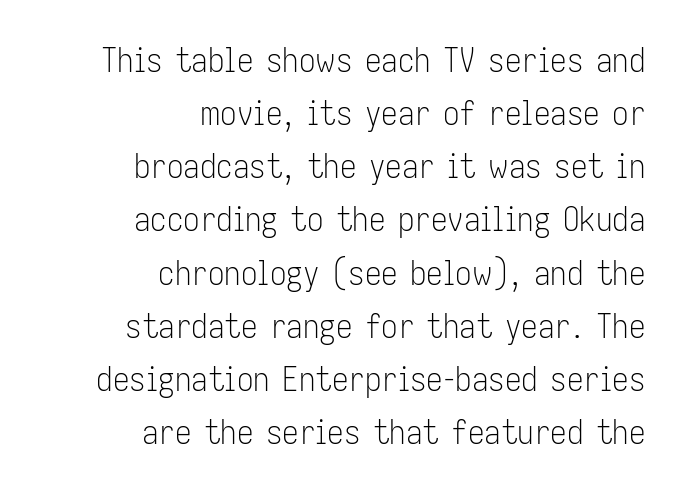
The image shows 33 px light, condensed sans-serif type, upright; set right-aligned, normal line spacing (1.61x), normal letter spacing, not underlined; low stroke contrast and a medium x-height.
